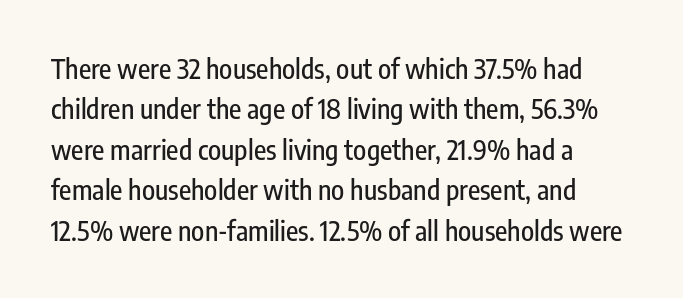
Q: Is the text italic (slanted)? A: No, it is upright.
Q: Is the text underlined? A: No.
Q: How is the paragraph aligned? A: Left-aligned.
Q: Is the spacing between letters normal or unusually wide? A: Normal.
Q: Is the spacing between lines tight, normal or loose? A: Normal.
